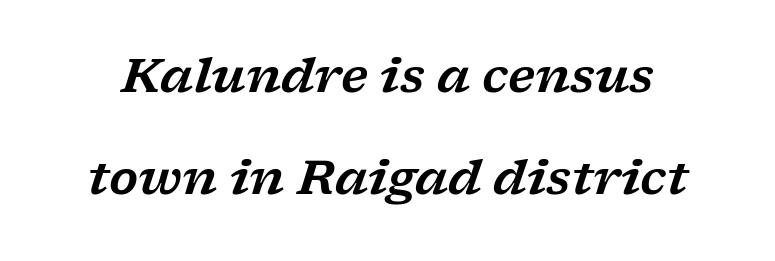
{"serif": "yes", "italic": "yes", "lean": "right", "slant_degrees": 17, "width": "wide", "stroke_contrast": "low", "x_height": "medium", "monospaced": "no", "underline": "no", "line_spacing": "loose", "line_spacing_ratio": 2.18, "letter_spacing": "normal", "letter_spacing_em": 0.0, "glyph_px": 47}
